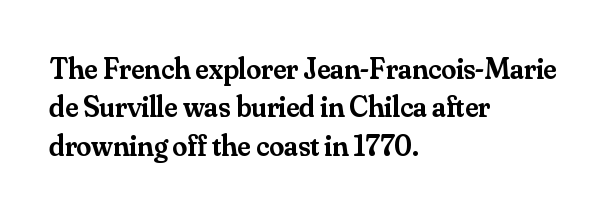
Q: Is the text bold? A: Semi-bold.
Q: Is the text italic (slanted)? A: No, it is upright.
Q: Is the typeface a serif or a sans-serif typeface? A: Serif.
Q: Is the text underlined? A: No.
Q: How is the paragraph aligned? A: Left-aligned.
Q: Is the spacing between letters normal or unusually wide? A: Normal.
Q: Is the spacing between lines tight, normal or loose? A: Normal.
Q: Width (condensed, normal, or wide)? A: Normal.
Q: Stroke contrast? A: Medium.
Q: x-height? A: Small.
Q: Monospaced? A: No.
